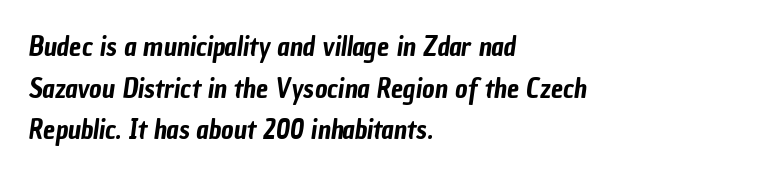
The image shows 27 px text type; set left-aligned, normal line spacing (1.54x), normal letter spacing, not underlined.
